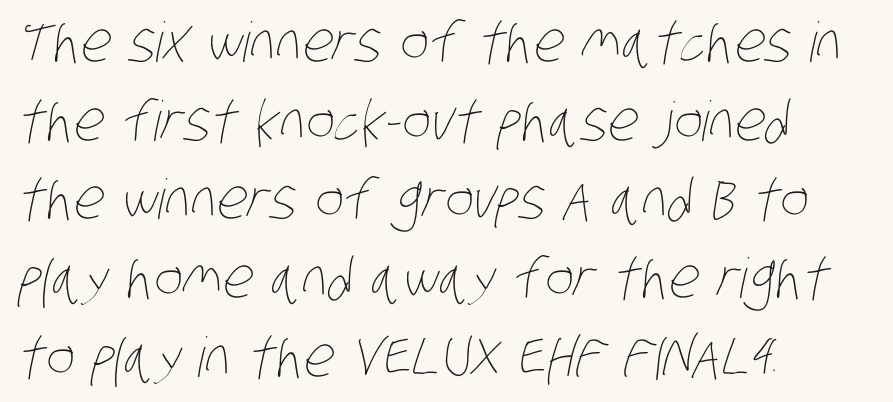
{"bold": "no", "weight": "thin", "width": "condensed", "stroke_contrast": "low", "x_height": "large", "monospaced": "no", "underline": "no", "align": "left", "line_spacing": "normal", "line_spacing_ratio": 1.43, "letter_spacing": "normal", "letter_spacing_em": 0.0, "glyph_px": 55}
